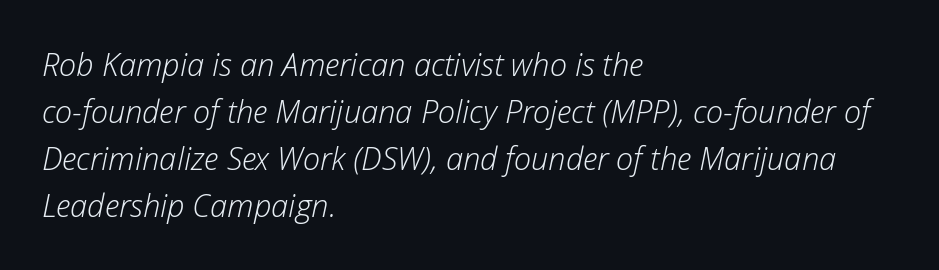
Q: Is the text bold? A: No.
Q: Is the text italic (slanted)? A: Yes, it leans right by about 12 degrees.
Q: Is the text underlined? A: No.
Q: How is the paragraph aligned? A: Left-aligned.
Q: Is the spacing between letters normal or unusually wide? A: Normal.
Q: Is the spacing between lines tight, normal or loose? A: Normal.
Q: Width (condensed, normal, or wide)? A: Normal.
Q: Stroke contrast? A: Low.
Q: x-height? A: Medium.
Q: Monospaced? A: No.
